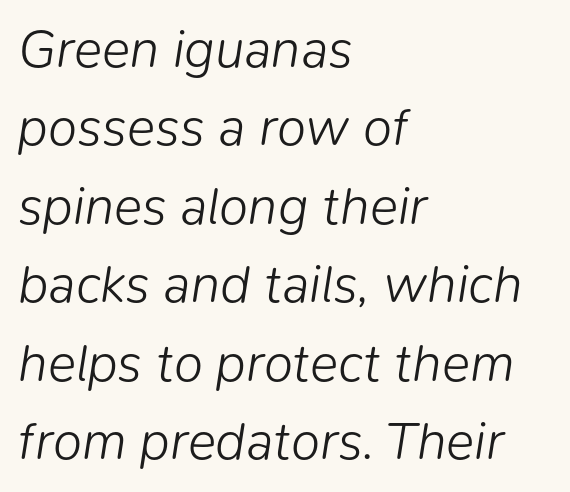
Is this a fixed-width face? No — the glyphs have proportional, varying widths. Alignment: flush left. The block of text has a typical density, with ordinary space between rows. The letters look calm and open, with moderate or lighter stems. A typesetter would mark this as italic. The specimen omits any rule beneath the text block's lines.
